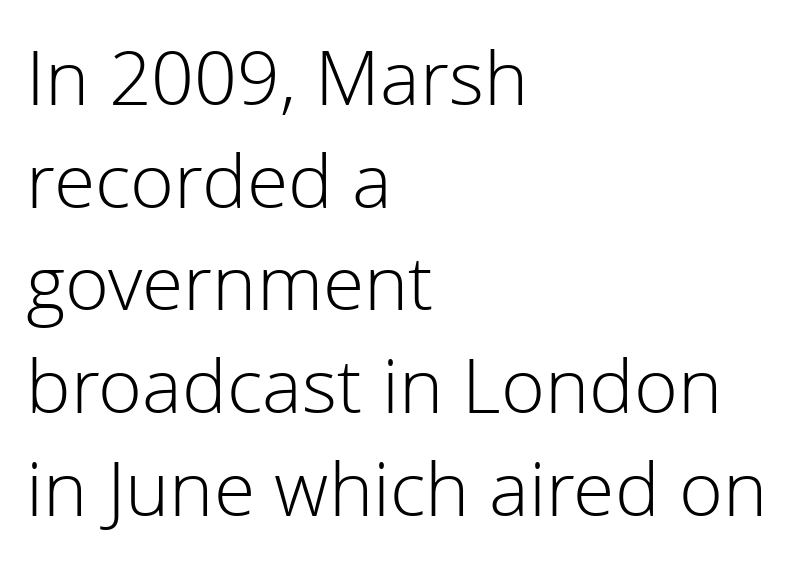
Q: Is the text bold? A: No.
Q: Is the text italic (slanted)? A: No, it is upright.
Q: Is the typeface a serif or a sans-serif typeface? A: Sans-serif.
Q: Is the text underlined? A: No.
Q: How is the paragraph aligned? A: Left-aligned.
Q: Is the spacing between letters normal or unusually wide? A: Normal.
Q: Is the spacing between lines tight, normal or loose? A: Normal.
Q: Width (condensed, normal, or wide)? A: Normal.
Q: Stroke contrast? A: Low.
Q: x-height? A: Medium.
Q: Monospaced? A: No.
